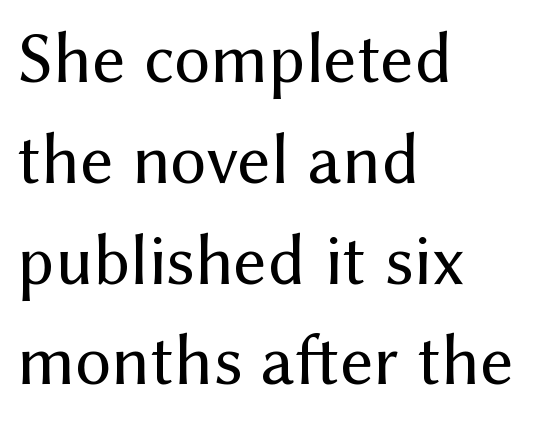
This rendering employs a face without finishing strokes, i.e., a sans-serif. The font's upright variant was chosen for this text. Think of a printed novel: that variable character pitch is what you see here. The face used here is rendered with its standard letterfit. Plain, unruled lines of type.
